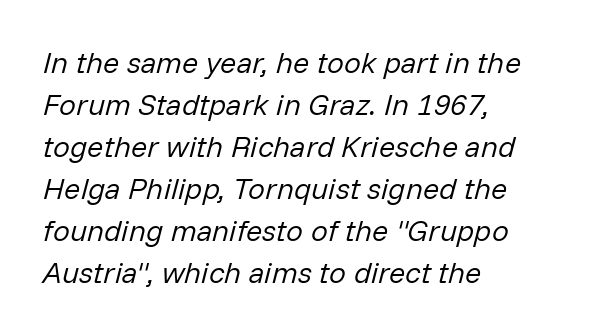
{"italic": "yes", "lean": "right", "slant_degrees": 14, "bold": "no", "weight": "regular", "width": "normal", "stroke_contrast": "low", "x_height": "medium", "monospaced": "no", "underline": "no", "align": "left", "line_spacing": "normal", "line_spacing_ratio": 1.4, "letter_spacing": "normal", "letter_spacing_em": 0.0, "glyph_px": 30}
